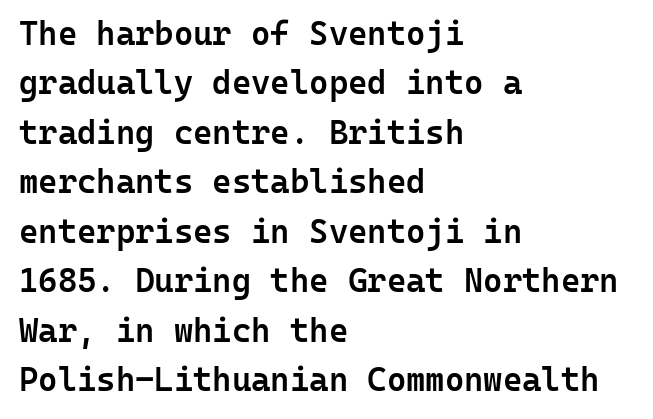
Q: Is the text bold? A: Semi-bold.
Q: Is the text italic (slanted)? A: No, it is upright.
Q: Is the typeface a serif or a sans-serif typeface? A: Sans-serif.
Q: Is the text underlined? A: No.
Q: How is the paragraph aligned? A: Left-aligned.
Q: Is the spacing between letters normal or unusually wide? A: Normal.
Q: Is the spacing between lines tight, normal or loose? A: Normal.
Q: Width (condensed, normal, or wide)? A: Normal.
Q: Stroke contrast? A: Low.
Q: x-height? A: Medium.
Q: Monospaced? A: Yes.
